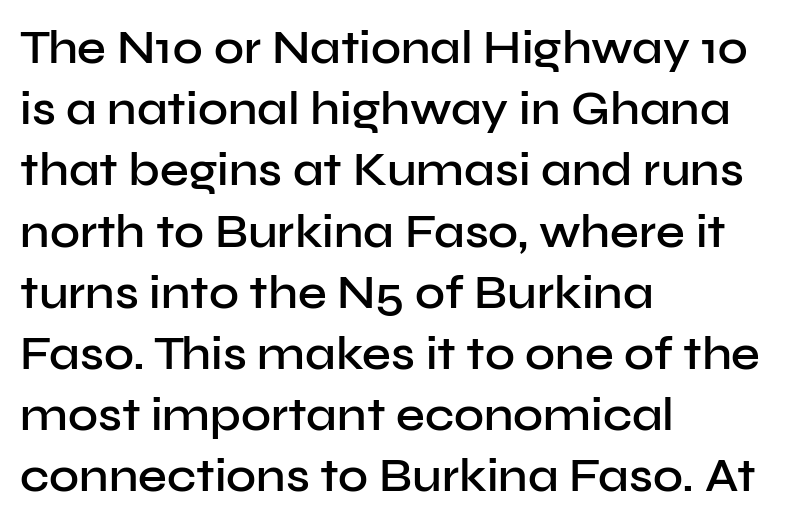
{"serif": "no", "italic": "no", "bold": "semi", "weight": "semibold", "width": "normal", "stroke_contrast": "low", "x_height": "medium", "monospaced": "no", "underline": "no", "align": "left", "line_spacing": "normal", "line_spacing_ratio": 1.33, "letter_spacing": "normal", "letter_spacing_em": 0.0, "glyph_px": 46}
